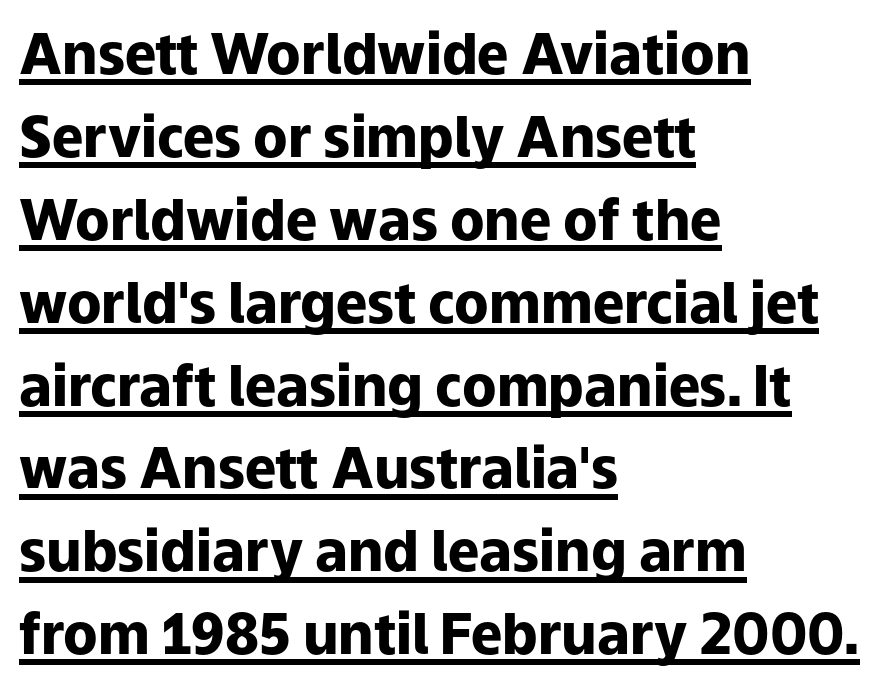
Q: Is the text bold? A: Yes.
Q: Is the text italic (slanted)? A: No, it is upright.
Q: Is the typeface a serif or a sans-serif typeface? A: Sans-serif.
Q: Is the text underlined? A: Yes.
Q: How is the paragraph aligned? A: Left-aligned.
Q: Is the spacing between letters normal or unusually wide? A: Normal.
Q: Is the spacing between lines tight, normal or loose? A: Normal.
Q: Width (condensed, normal, or wide)? A: Normal.
Q: Stroke contrast? A: Low.
Q: x-height? A: Medium.
Q: Monospaced? A: No.
